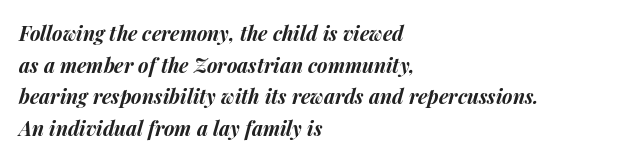
Q: Is the text bold? A: Yes.
Q: Is the text italic (slanted)? A: Yes, it leans right by about 14 degrees.
Q: Is the text underlined? A: No.
Q: How is the paragraph aligned? A: Left-aligned.
Q: Is the spacing between letters normal or unusually wide? A: Normal.
Q: Is the spacing between lines tight, normal or loose? A: Normal.
